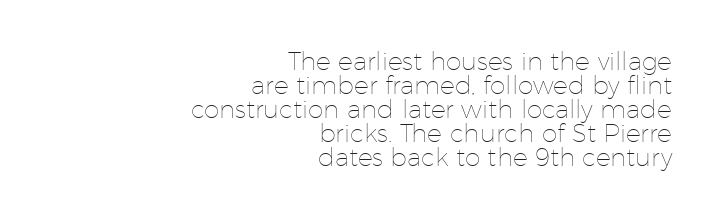
The image shows 25 px text type, upright; set right-aligned, tight line spacing (0.96x), normal letter spacing, not underlined.
